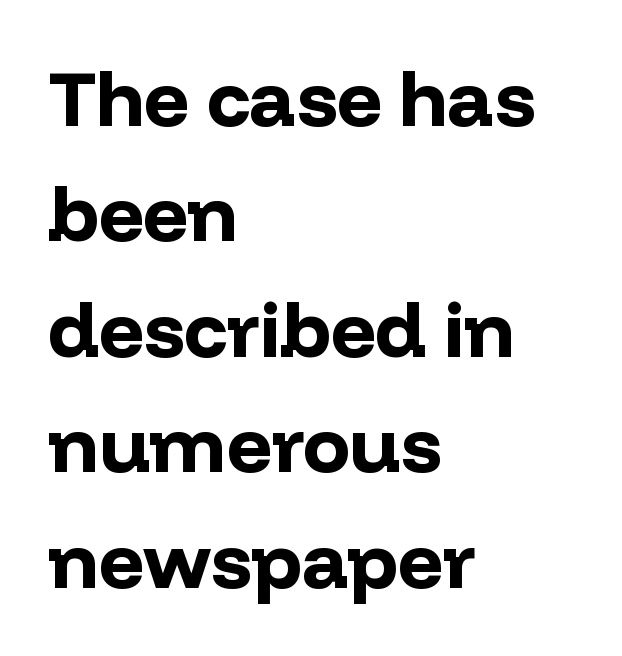
{"serif": "no", "italic": "no", "bold": "yes", "weight": "bold", "width": "normal", "stroke_contrast": "low", "x_height": "medium", "monospaced": "no", "underline": "no", "align": "left", "line_spacing": "normal", "line_spacing_ratio": 1.48, "letter_spacing": "normal", "letter_spacing_em": 0.0, "glyph_px": 78}
